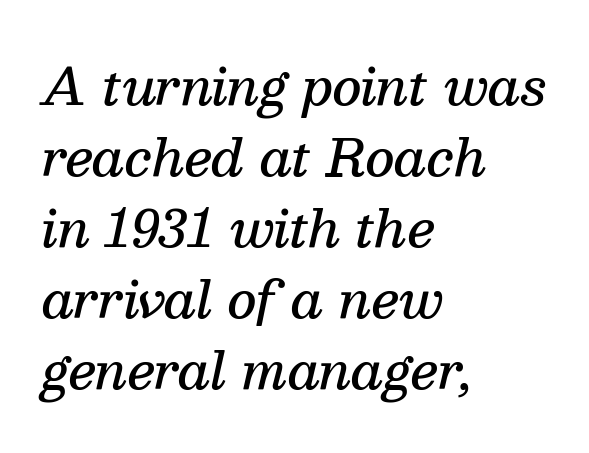
Q: Is the text bold? A: Semi-bold.
Q: Is the text italic (slanted)? A: Yes, it leans right by about 13 degrees.
Q: Is the typeface a serif or a sans-serif typeface? A: Serif.
Q: Is the text underlined? A: No.
Q: How is the paragraph aligned? A: Left-aligned.
Q: Is the spacing between letters normal or unusually wide? A: Normal.
Q: Is the spacing between lines tight, normal or loose? A: Normal.
Q: Width (condensed, normal, or wide)? A: Normal.
Q: Stroke contrast? A: Medium.
Q: x-height? A: Medium.
Q: Monospaced? A: No.
